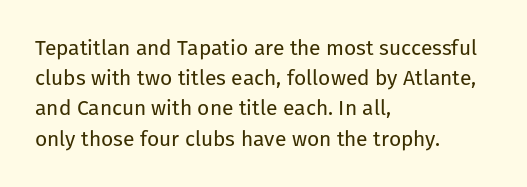
Q: Is the text bold? A: No.
Q: Is the text italic (slanted)? A: No, it is upright.
Q: Is the text underlined? A: No.
Q: How is the paragraph aligned? A: Left-aligned.
Q: Is the spacing between letters normal or unusually wide? A: Normal.
Q: Is the spacing between lines tight, normal or loose? A: Normal.
